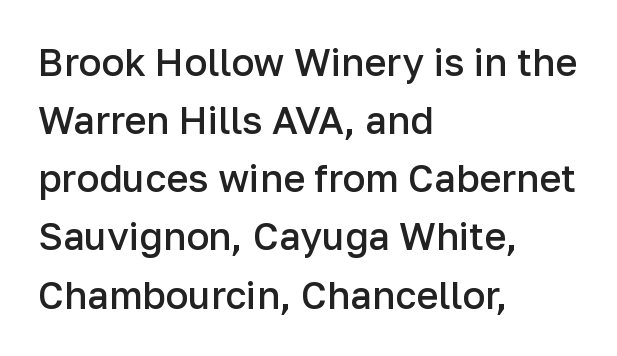
Q: Is the text bold? A: Semi-bold.
Q: Is the text italic (slanted)? A: No, it is upright.
Q: Is the typeface a serif or a sans-serif typeface? A: Sans-serif.
Q: Is the text underlined? A: No.
Q: How is the paragraph aligned? A: Left-aligned.
Q: Is the spacing between letters normal or unusually wide? A: Normal.
Q: Is the spacing between lines tight, normal or loose? A: Normal.
Q: Width (condensed, normal, or wide)? A: Normal.
Q: Stroke contrast? A: Low.
Q: x-height? A: Medium.
Q: Monospaced? A: No.
